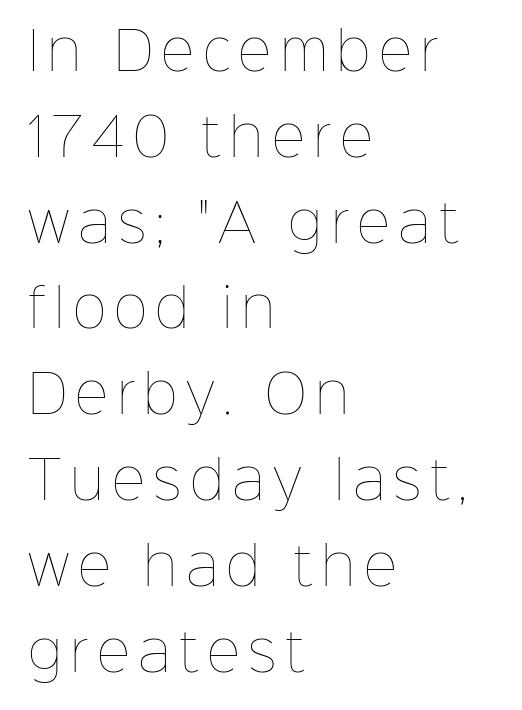
Q: Is the text bold? A: No.
Q: Is the text italic (slanted)? A: No, it is upright.
Q: Is the text underlined? A: No.
Q: How is the paragraph aligned? A: Left-aligned.
Q: Is the spacing between lines tight, normal or loose? A: Normal.
Q: Width (condensed, normal, or wide)? A: Normal.
Q: Stroke contrast? A: Low.
Q: x-height? A: Medium.
Q: Monospaced? A: No.
